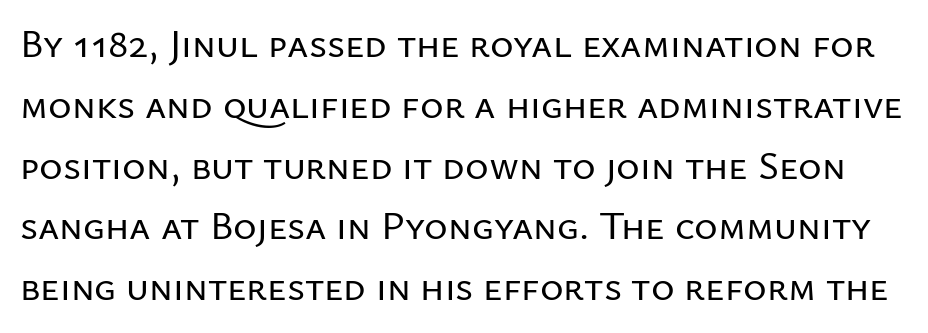
Q: Is the text italic (slanted)? A: No, it is upright.
Q: Is the typeface a serif or a sans-serif typeface? A: Sans-serif.
Q: Is the text underlined? A: No.
Q: Is the spacing between letters normal or unusually wide? A: Normal.
Q: Is the spacing between lines tight, normal or loose? A: Normal.
Q: Width (condensed, normal, or wide)? A: Normal.
Q: Stroke contrast? A: Low.
Q: x-height? A: Medium.
Q: Monospaced? A: No.
